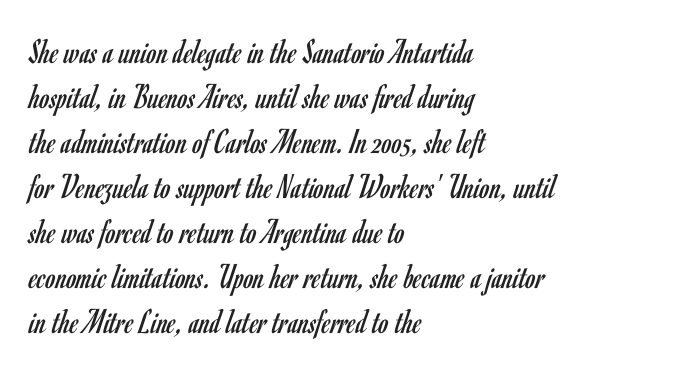
{"serif": "no", "bold": "no", "weight": "regular", "width": "condensed", "stroke_contrast": "low", "x_height": "small", "monospaced": "no", "underline": "no", "align": "left", "line_spacing": "normal", "line_spacing_ratio": 1.25, "letter_spacing": "normal", "letter_spacing_em": 0.0, "glyph_px": 36}
